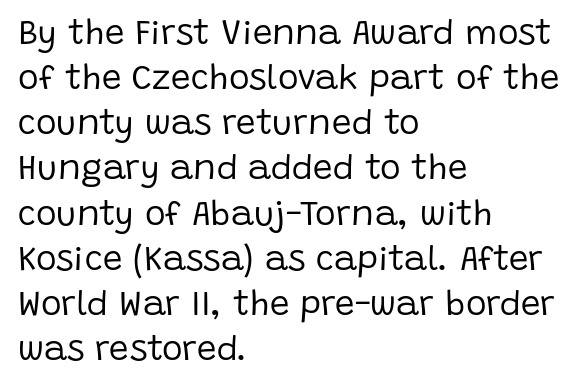
{"serif": "no", "italic": "no", "bold": "no", "weight": "regular", "width": "normal", "stroke_contrast": "low", "x_height": "large", "monospaced": "no", "underline": "no", "align": "left", "line_spacing": "normal", "line_spacing_ratio": 1.29, "letter_spacing": "normal", "letter_spacing_em": 0.0, "glyph_px": 35}
